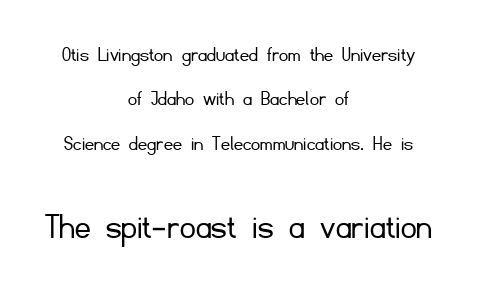
The typeface has the unassuming heft of standard copy or less. In this sample the second text group is rendered at the bigger scale. Glyph-to-glyph distance matches everyday printed text. Loosely led — the rows are spread out. Tall strokes in this sample are plumb rather than angled.
